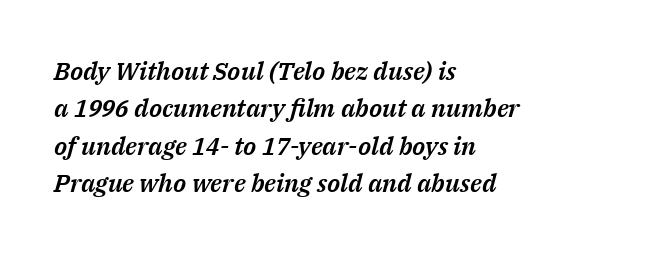
Q: Is the text italic (slanted)? A: Yes, it leans right by about 14 degrees.
Q: Is the text underlined? A: No.
Q: How is the paragraph aligned? A: Left-aligned.
Q: Is the spacing between letters normal or unusually wide? A: Normal.
Q: Is the spacing between lines tight, normal or loose? A: Normal.
